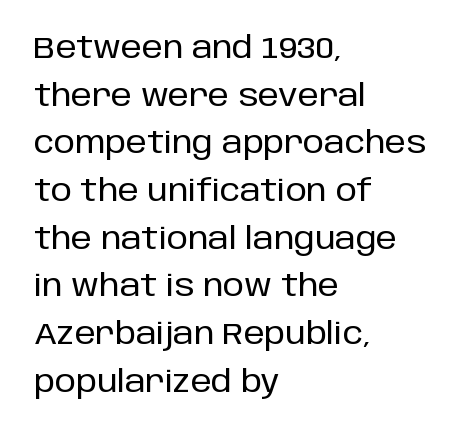
Font category for this specimen: sans-serif. Nope, not italic — everything's standing straight. Evenly set lines give the paragraph a standard silhouette. The space directly below the letters is spotless.
